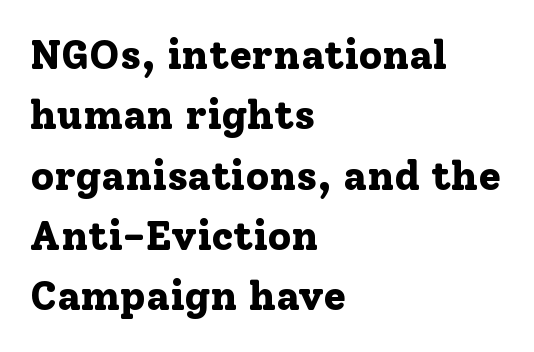
Unlike a clean sans, this face finishes its strokes with serifs. The words here are not underlined. The lettering stays uniformly vertical, giving the passage a roman look. Compared with typical body copy, the letter spacing here is the same.
